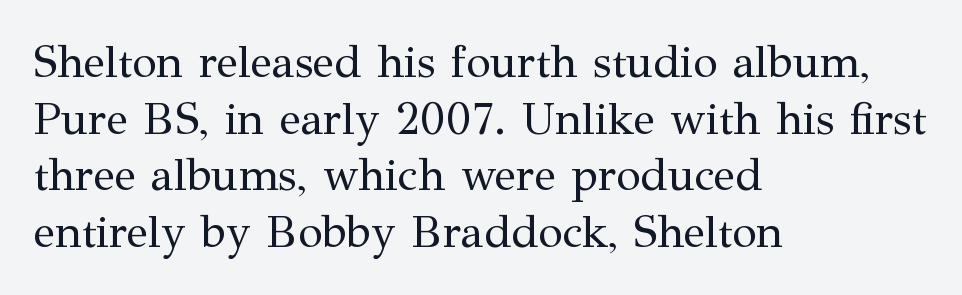
The passage shown is not underscored anywhere. Looks like regular typesetting: each glyph gets only the width it needs. The rendering keeps characters at their native spacing. One glance says typical: line gaps are just what's usual. To sum up the face: it has serifs.
